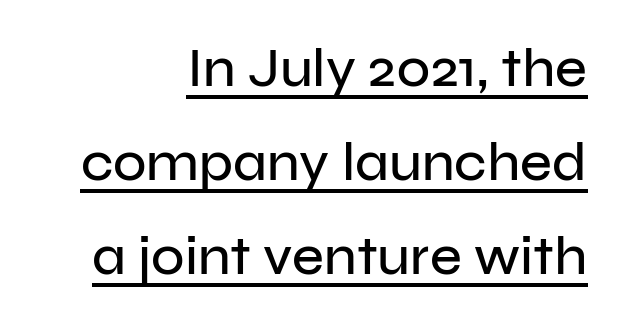
The image shows 55 px sans-serif type, upright; set right-aligned, line spacing 1.71x, normal letter spacing, underlined; low stroke contrast and a medium x-height.
